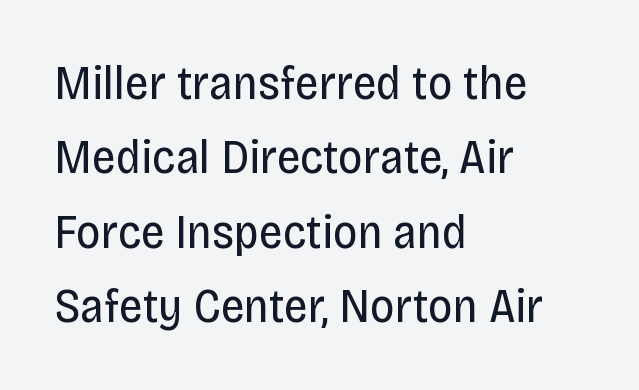
The characters display no serif detailing; their extremities are plain. The specimen omits any rule beneath the text block's lines. Short and long lines alike share a common starting point at left. The rendering keeps characters at their native spacing.
